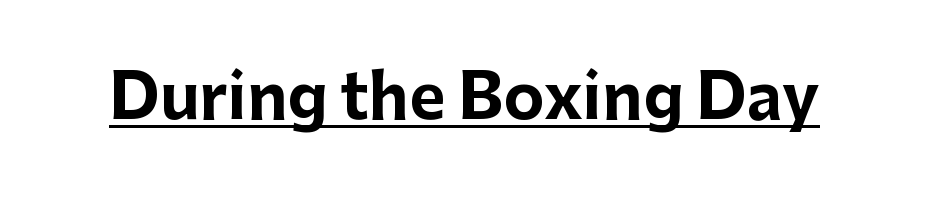
Q: Is the text bold? A: Yes.
Q: Is the text italic (slanted)? A: No, it is upright.
Q: Is the typeface a serif or a sans-serif typeface? A: Sans-serif.
Q: Is the text underlined? A: Yes.
Q: Is the spacing between letters normal or unusually wide? A: Normal.
Q: Width (condensed, normal, or wide)? A: Normal.
Q: Stroke contrast? A: Low.
Q: x-height? A: Medium.
Q: Monospaced? A: No.
